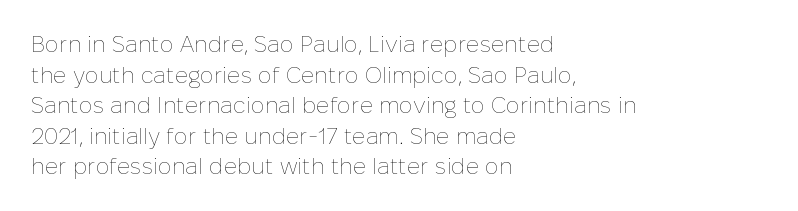
Q: Is the text bold? A: No.
Q: Is the text italic (slanted)? A: No, it is upright.
Q: Is the text underlined? A: No.
Q: How is the paragraph aligned? A: Left-aligned.
Q: Is the spacing between letters normal or unusually wide? A: Normal.
Q: Is the spacing between lines tight, normal or loose? A: Normal.
